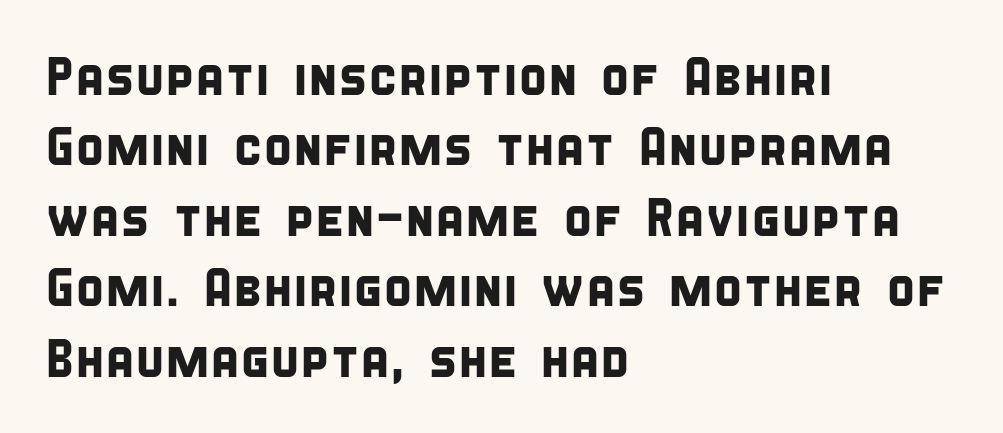
{"serif": "no", "width": "condensed", "stroke_contrast": "low", "x_height": "large", "monospaced": "no", "underline": "no", "align": "left", "line_spacing": "normal", "line_spacing_ratio": 1.33, "letter_spacing": "normal", "letter_spacing_em": 0.0, "glyph_px": 53}
